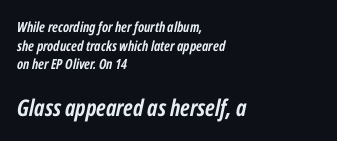
A typesetter would call this leading conventional body-copy spacing. Each row of text sits above clean, open space. What stands out about the letter spacing? Nothing — it is the standard amount. Every row of glyphs begins at an identical x-position on the left. Whoever set this made the second block the dominant, larger element.
